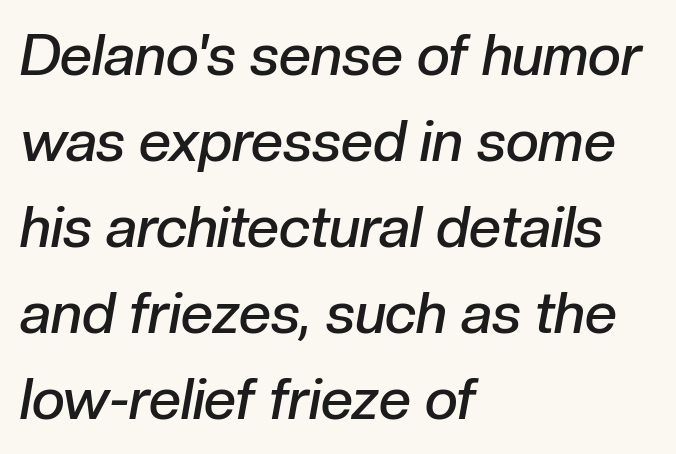
Q: Is the text bold? A: Semi-bold.
Q: Is the text italic (slanted)? A: Yes, it leans right by about 10 degrees.
Q: Is the text underlined? A: No.
Q: How is the paragraph aligned? A: Left-aligned.
Q: Is the spacing between letters normal or unusually wide? A: Normal.
Q: Is the spacing between lines tight, normal or loose? A: Normal.
Q: Width (condensed, normal, or wide)? A: Normal.
Q: Stroke contrast? A: Low.
Q: x-height? A: Medium.
Q: Monospaced? A: No.
